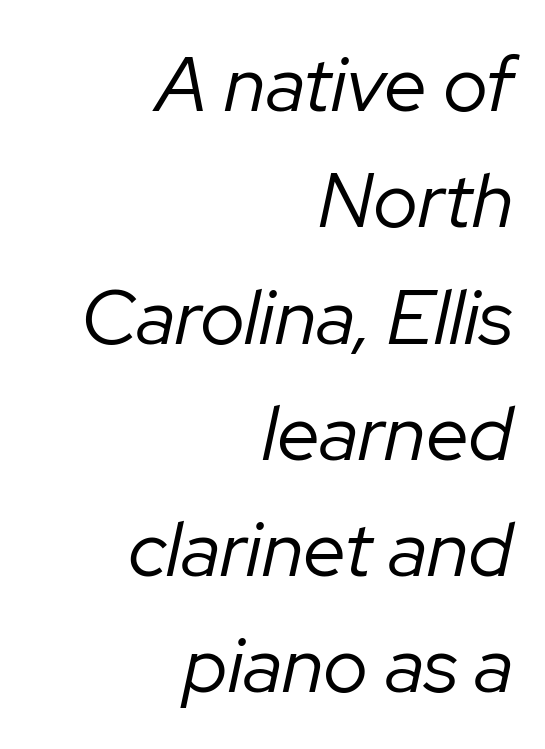
Q: Is the text bold? A: No.
Q: Is the text italic (slanted)? A: Yes, it leans right by about 12 degrees.
Q: Is the text underlined? A: No.
Q: How is the paragraph aligned? A: Right-aligned.
Q: Is the spacing between letters normal or unusually wide? A: Normal.
Q: Is the spacing between lines tight, normal or loose? A: Normal.
Q: Width (condensed, normal, or wide)? A: Normal.
Q: Stroke contrast? A: Low.
Q: x-height? A: Medium.
Q: Monospaced? A: No.
